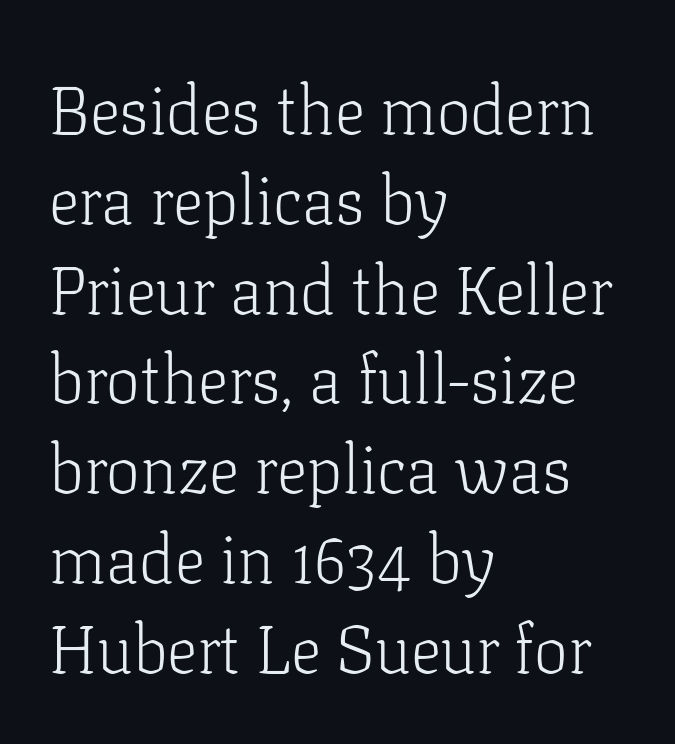
Honestly, the row spacing looks completely unremarkable. The strokes are not fattened; the text isn't bold. Unmarked baselines from the first word to the last. In terms of posture, this sample is upright.
